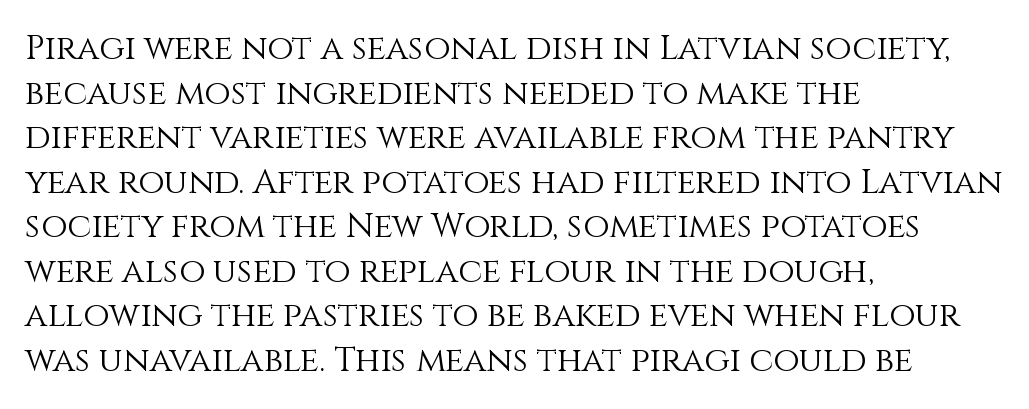
The image shows 34 px light type, upright; set left-aligned, normal line spacing (1.31x), normal letter spacing, not underlined; medium stroke contrast and a large x-height.
